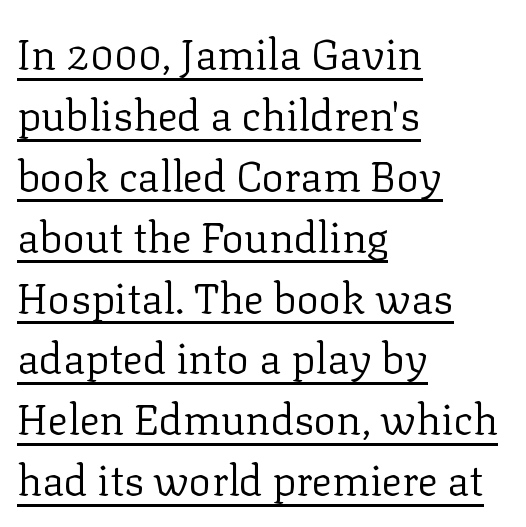
The image shows 42 px regular-weight serif type, upright; set left-aligned, normal line spacing (1.45x), normal letter spacing, underlined; low stroke contrast and a medium x-height.
